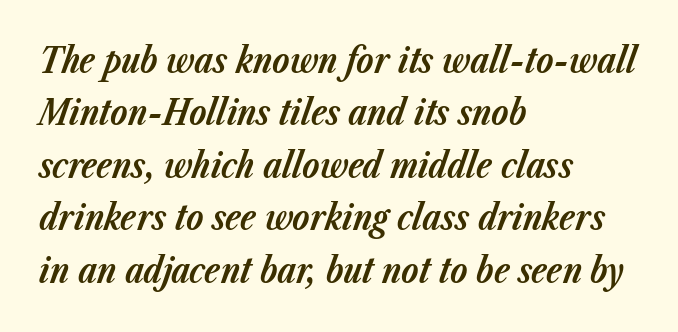
Q: Is the text bold? A: Yes.
Q: Is the text italic (slanted)? A: Yes, it leans right by about 23 degrees.
Q: Is the text underlined? A: No.
Q: How is the paragraph aligned? A: Left-aligned.
Q: Is the spacing between letters normal or unusually wide? A: Normal.
Q: Is the spacing between lines tight, normal or loose? A: Normal.
Q: Width (condensed, normal, or wide)? A: Normal.
Q: Stroke contrast? A: Low.
Q: x-height? A: Medium.
Q: Monospaced? A: No.
